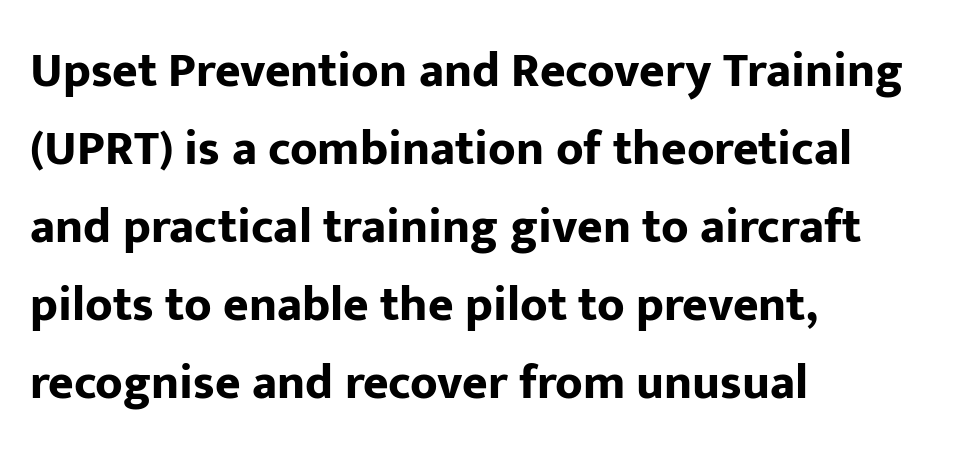
{"serif": "no", "italic": "no", "bold": "yes", "weight": "bold", "width": "normal", "stroke_contrast": "low", "x_height": "medium", "monospaced": "no", "underline": "no", "align": "left", "line_spacing": "normal", "line_spacing_ratio": 1.59, "letter_spacing": "normal", "letter_spacing_em": 0.0, "glyph_px": 49}
